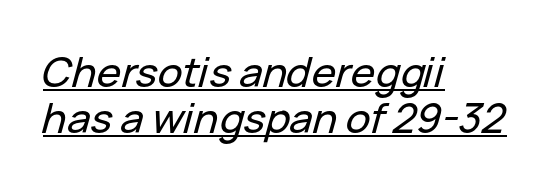
Q: Is the text italic (slanted)? A: Yes, it leans right by about 15 degrees.
Q: Is the text underlined? A: Yes.
Q: How is the paragraph aligned? A: Left-aligned.
Q: Is the spacing between letters normal or unusually wide? A: Normal.
Q: Is the spacing between lines tight, normal or loose? A: Tight.
Q: Width (condensed, normal, or wide)? A: Normal.
Q: Stroke contrast? A: Low.
Q: x-height? A: Medium.
Q: Monospaced? A: No.
